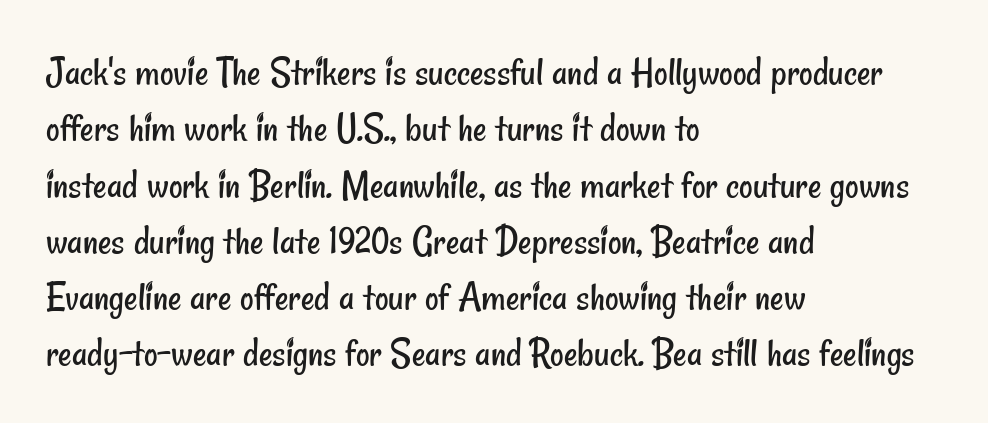
Q: Is the text bold? A: No.
Q: Is the typeface a serif or a sans-serif typeface? A: Sans-serif.
Q: Is the text underlined? A: No.
Q: How is the paragraph aligned? A: Left-aligned.
Q: Is the spacing between letters normal or unusually wide? A: Normal.
Q: Is the spacing between lines tight, normal or loose? A: Normal.
Q: Width (condensed, normal, or wide)? A: Condensed.
Q: Stroke contrast? A: Low.
Q: x-height? A: Small.
Q: Monospaced? A: No.
